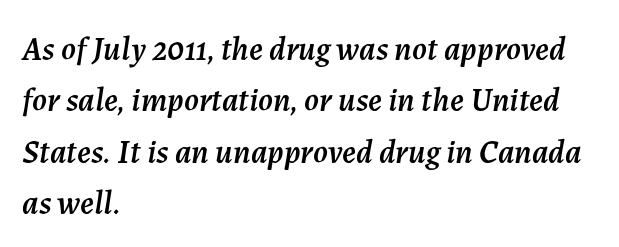
Q: Is the text italic (slanted)? A: Yes, it leans right by about 7 degrees.
Q: Is the text underlined? A: No.
Q: How is the paragraph aligned? A: Left-aligned.
Q: Is the spacing between letters normal or unusually wide? A: Normal.
Q: Is the spacing between lines tight, normal or loose? A: Normal.
Q: Width (condensed, normal, or wide)? A: Normal.
Q: Stroke contrast? A: Medium.
Q: x-height? A: Medium.
Q: Monospaced? A: No.
